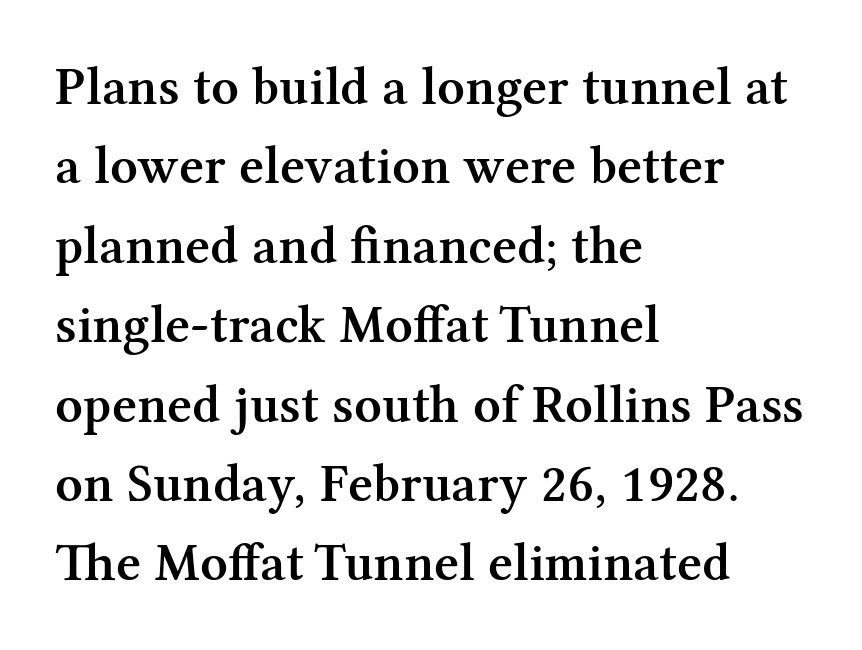
Compared with an ordinary text face, these strokes are moderately heavier — a semibold. Descender tails drop into unmarked territory. Normally led — the rows are evenly, conventionally spaced. Observe the serifs anchoring each vertical stroke in this sample.
